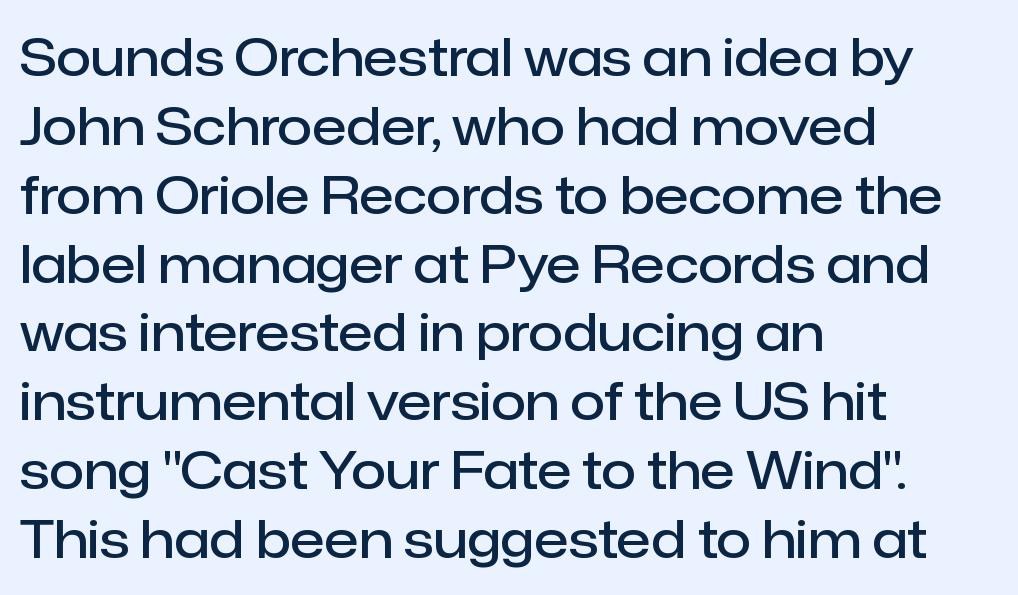
Normally led — the rows are evenly, conventionally spaced. Bare-footed words on every line. The line texture is even and compact thanks to regular tracking. One-word summary of the alignment: left.
